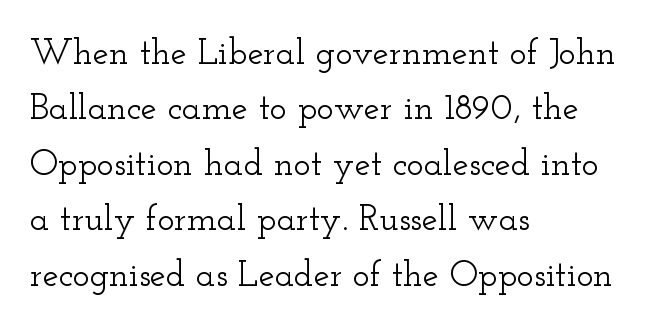
{"serif": "yes", "italic": "no", "width": "wide", "stroke_contrast": "low", "x_height": "small", "monospaced": "no", "underline": "no", "align": "left", "line_spacing": "normal", "line_spacing_ratio": 1.54, "letter_spacing": "normal", "letter_spacing_em": 0.0, "glyph_px": 36}
